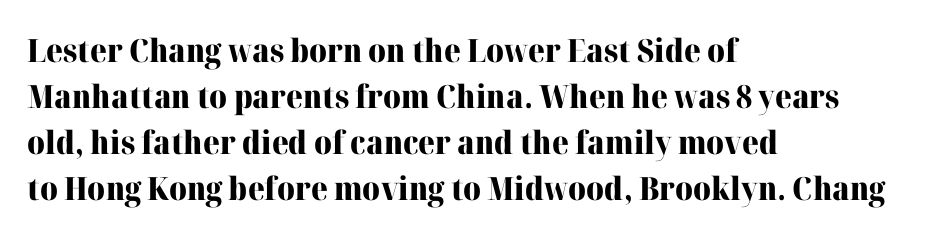
The image shows 32 px heavy serif type, upright; set left-aligned, normal line spacing (1.44x), normal letter spacing, not underlined; high stroke contrast and a medium x-height.
